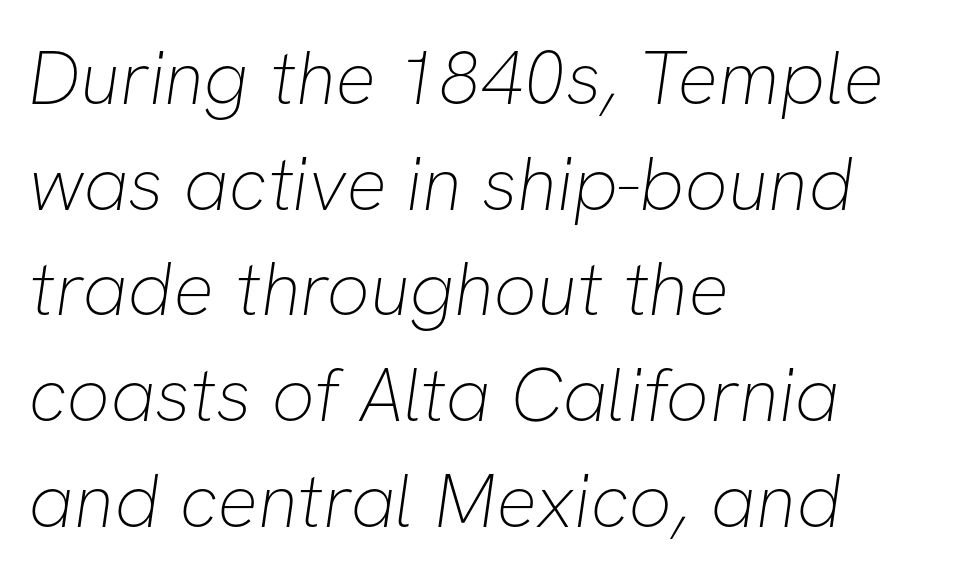
Q: Is the text bold? A: No.
Q: Is the typeface a serif or a sans-serif typeface? A: Sans-serif.
Q: Is the text underlined? A: No.
Q: How is the paragraph aligned? A: Left-aligned.
Q: Is the spacing between letters normal or unusually wide? A: Normal.
Q: Is the spacing between lines tight, normal or loose? A: Normal.
Q: Width (condensed, normal, or wide)? A: Normal.
Q: Stroke contrast? A: Low.
Q: x-height? A: Medium.
Q: Monospaced? A: No.
